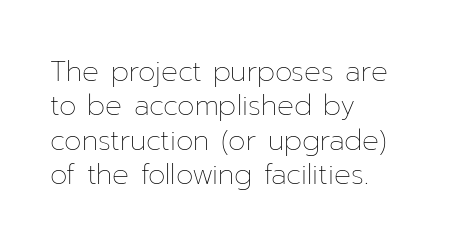
Proportional: the letters do not fall into vertical columns. The lettering stays uniformly vertical, giving the passage a roman look. A light-to-regular cut is what we see here. Letter spacing: default. Anything drawn beneath the words? Only blank space. The paragraph shown leans on its left margin.
